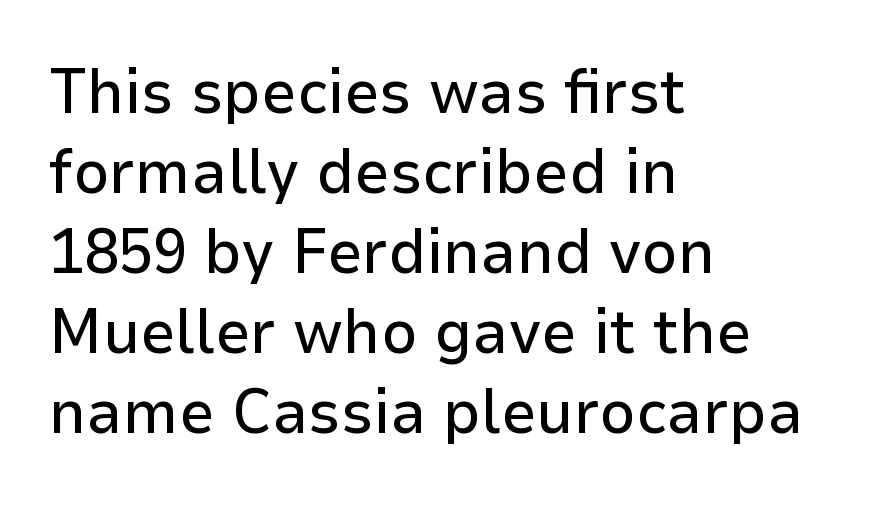
{"serif": "no", "italic": "no", "width": "normal", "stroke_contrast": "low", "x_height": "medium", "monospaced": "no", "underline": "no", "align": "left", "line_spacing": "normal", "line_spacing_ratio": 1.27, "letter_spacing": "normal", "letter_spacing_em": 0.0, "glyph_px": 63}
